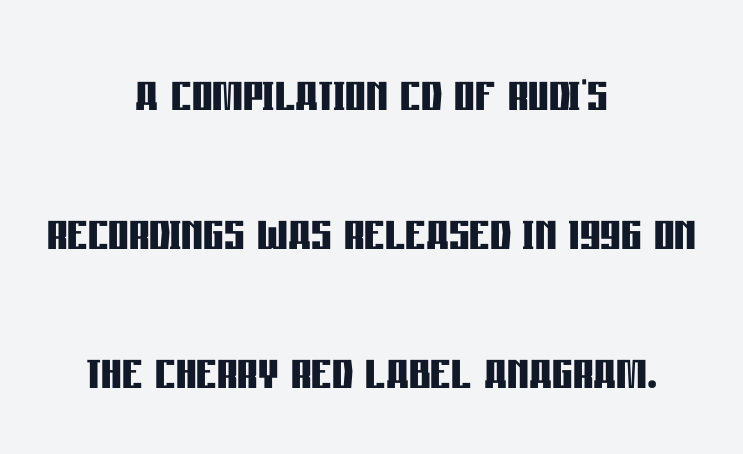
Q: Is the text bold? A: Yes.
Q: Is the text italic (slanted)? A: No, it is upright.
Q: Is the typeface a serif or a sans-serif typeface? A: Sans-serif.
Q: Is the text underlined? A: No.
Q: How is the paragraph aligned? A: Centered.
Q: Is the spacing between letters normal or unusually wide? A: Normal.
Q: Is the spacing between lines tight, normal or loose? A: Loose.
Q: Width (condensed, normal, or wide)? A: Condensed.
Q: Stroke contrast? A: Low.
Q: x-height? A: Large.
Q: Monospaced? A: No.
